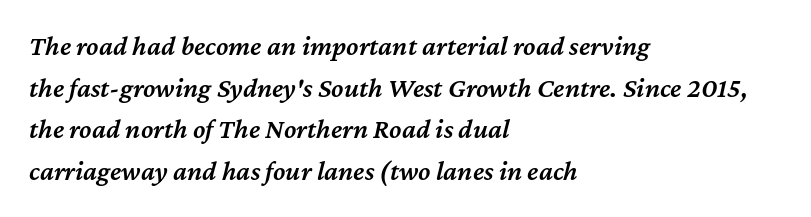
Q: Is the text bold? A: Semi-bold.
Q: Is the text italic (slanted)? A: Yes, it leans right by about 12 degrees.
Q: Is the text underlined? A: No.
Q: How is the paragraph aligned? A: Left-aligned.
Q: Is the spacing between letters normal or unusually wide? A: Normal.
Q: Is the spacing between lines tight, normal or loose? A: Normal.
Q: Width (condensed, normal, or wide)? A: Normal.
Q: Stroke contrast? A: Medium.
Q: x-height? A: Medium.
Q: Monospaced? A: No.
